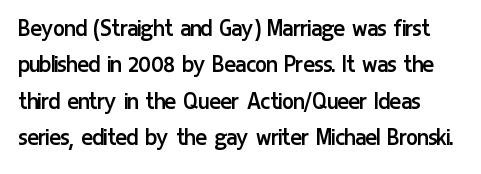
{"italic": "no", "bold": "no", "underline": "no", "line_spacing": "normal", "line_spacing_ratio": 1.35, "letter_spacing": "normal", "letter_spacing_em": 0.0, "glyph_px": 27}
